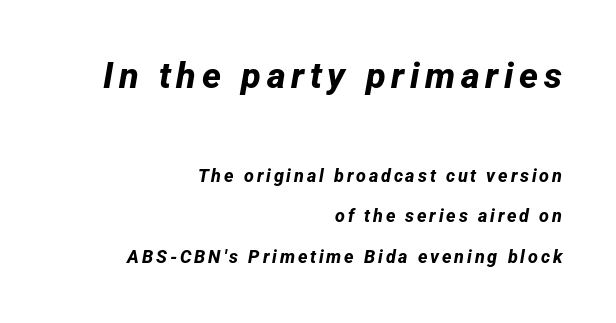
{"serif": "no", "bold": "yes", "weight": "bold", "width": "normal", "stroke_contrast": "low", "x_height": "medium", "monospaced": "no", "underline": "no", "align": "right", "line_spacing": "loose", "line_spacing_ratio": 2.27, "larger_block": "first", "size_ratio": 2.0, "glyph_px": 36}
